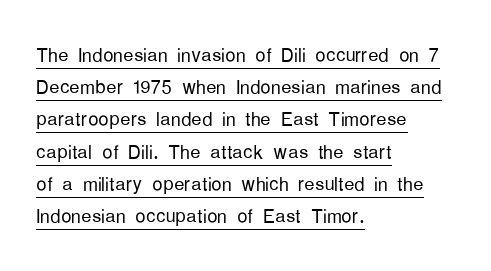
{"italic": "no", "bold": "no", "underline": "yes", "align": "left", "line_spacing_ratio": 1.24, "letter_spacing": "normal", "letter_spacing_em": 0.0, "glyph_px": 26}
